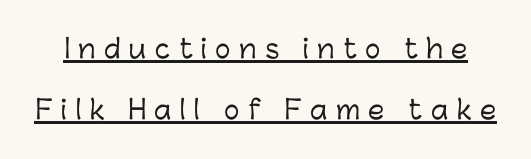
Q: Is the text italic (slanted)? A: No, it is upright.
Q: Is the text underlined? A: Yes.
Q: Is the spacing between letters normal or unusually wide? A: Unusually wide.
Q: Is the spacing between lines tight, normal or loose? A: Loose.
